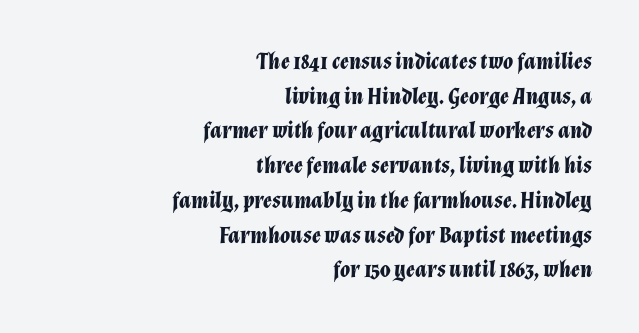
Interline gaps are of average width in this sample. Italic: yes, the glyphs are oblique. A student would call this right alignment; a typographer would say flush right, rag left. The tracking reads as untouched default to a designer's eye. The string is rendered with underlining switched off.
